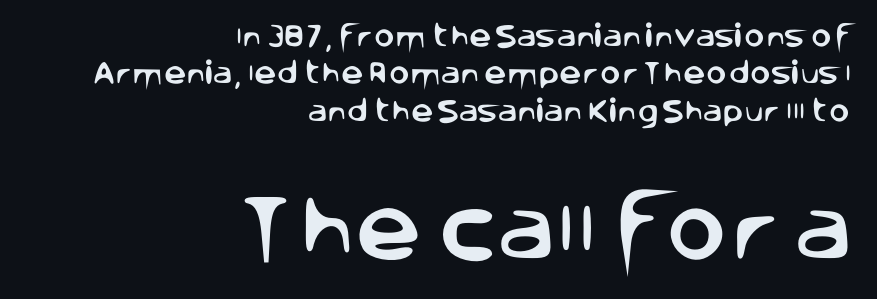
Q: Is the text italic (slanted)? A: No, it is upright.
Q: Is the typeface a serif or a sans-serif typeface? A: Sans-serif.
Q: Is the text underlined? A: No.
Q: How is the paragraph aligned? A: Right-aligned.
Q: Is the spacing between letters normal or unusually wide? A: Normal.
Q: Is the spacing between lines tight, normal or loose? A: Normal.
Q: Which block of text is set in a larger size, the first (top) or the second (bottom)? A: The second (bottom) one.
Q: Width (condensed, normal, or wide)? A: Normal.
Q: Stroke contrast? A: Low.
Q: x-height? A: Large.
Q: Monospaced? A: No.
